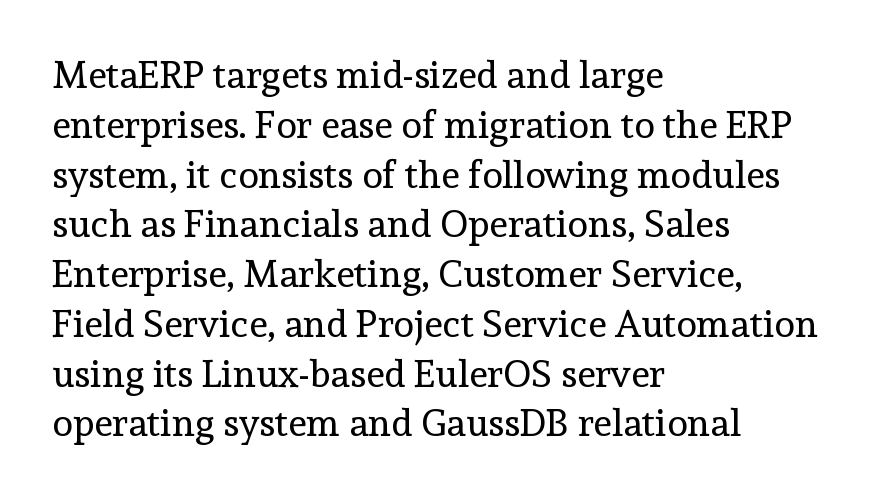
Evenly set lines give the paragraph a standard silhouette. The line texture is even and compact thanks to regular tracking. A quiet, ordinary-to-light weight characterises the typeface. Anything drawn beneath the words? Only blank space.
